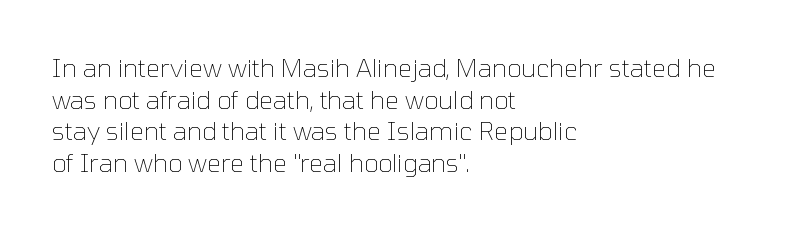
The image shows 25 px text type, upright; set left-aligned, normal line spacing (1.27x), normal letter spacing, not underlined.
